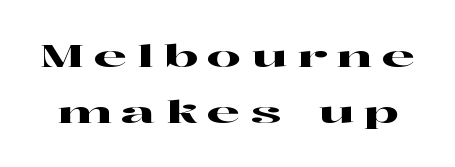
Q: Is the text italic (slanted)? A: No, it is upright.
Q: Is the typeface a serif or a sans-serif typeface? A: Serif.
Q: Is the text underlined? A: No.
Q: Is the spacing between letters normal or unusually wide? A: Unusually wide.
Q: Width (condensed, normal, or wide)? A: Wide.
Q: Stroke contrast? A: High.
Q: x-height? A: Medium.
Q: Monospaced? A: No.
